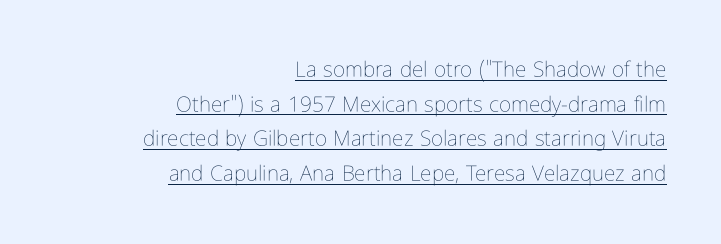
Q: Is the text bold? A: No.
Q: Is the text italic (slanted)? A: No, it is upright.
Q: Is the text underlined? A: Yes.
Q: How is the paragraph aligned? A: Right-aligned.
Q: Is the spacing between letters normal or unusually wide? A: Normal.
Q: Is the spacing between lines tight, normal or loose? A: Normal.
